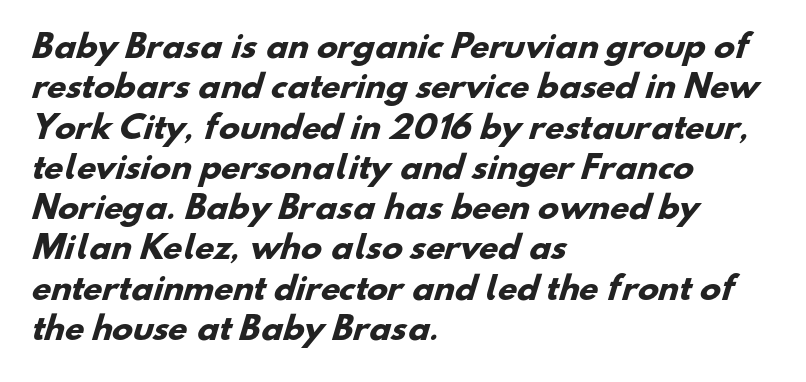
Q: Is the text bold? A: Yes.
Q: Is the typeface a serif or a sans-serif typeface? A: Sans-serif.
Q: Is the text underlined? A: No.
Q: How is the paragraph aligned? A: Left-aligned.
Q: Is the spacing between letters normal or unusually wide? A: Normal.
Q: Is the spacing between lines tight, normal or loose? A: Normal.
Q: Width (condensed, normal, or wide)? A: Normal.
Q: Stroke contrast? A: Low.
Q: x-height? A: Small.
Q: Monospaced? A: No.
